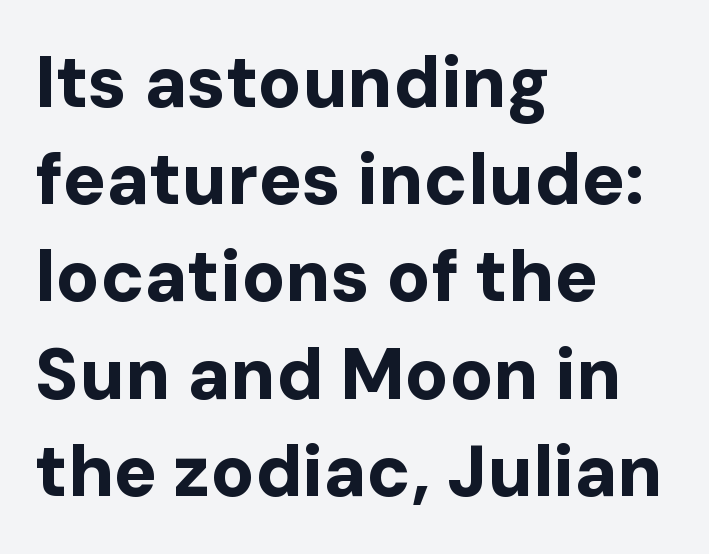
{"serif": "no", "italic": "no", "bold": "yes", "weight": "bold", "width": "normal", "stroke_contrast": "low", "x_height": "medium", "monospaced": "no", "underline": "no", "align": "left", "line_spacing": "normal", "line_spacing_ratio": 1.35, "letter_spacing": "normal", "letter_spacing_em": 0.0, "glyph_px": 72}
